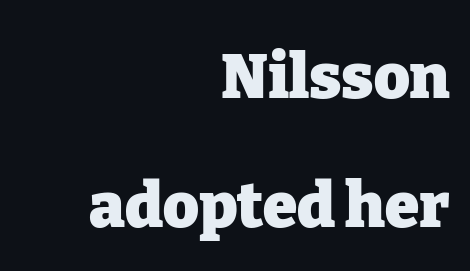
The image shows 62 px heavy serif type, upright; set right-aligned, loose line spacing (2.08x), normal letter spacing, not underlined; low stroke contrast and a medium x-height.
